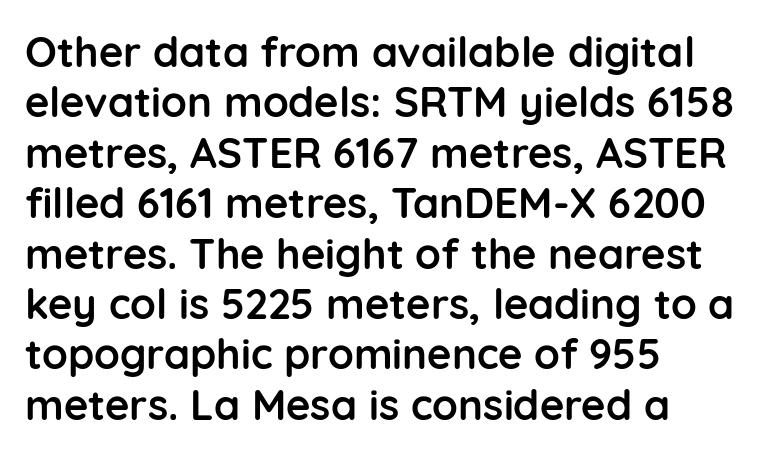
{"serif": "no", "italic": "no", "bold": "yes", "weight": "semibold", "width": "normal", "stroke_contrast": "low", "x_height": "medium", "monospaced": "no", "underline": "no", "align": "left", "line_spacing_ratio": 1.2, "letter_spacing": "normal", "letter_spacing_em": 0.0, "glyph_px": 42}
